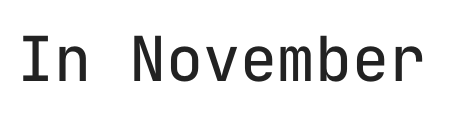
{"serif": "no", "italic": "no", "bold": "no", "weight": "regular", "width": "normal", "stroke_contrast": "low", "x_height": "medium", "monospaced": "yes", "underline": "no", "letter_spacing": "normal", "letter_spacing_em": 0.0, "glyph_px": 62}
